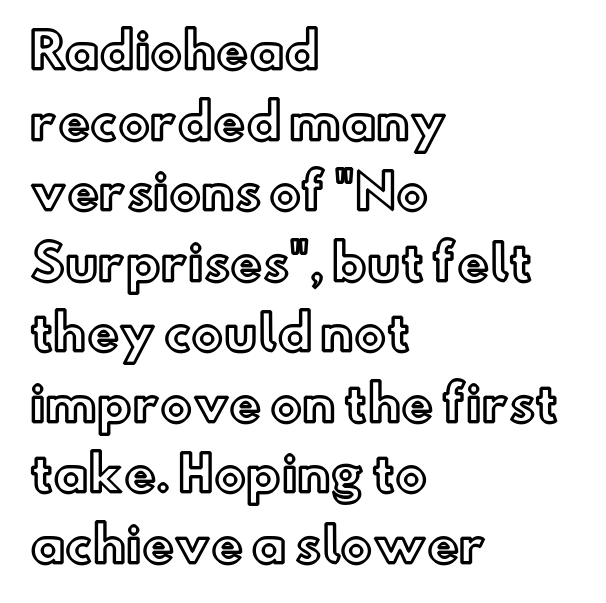
{"italic": "no", "width": "normal", "x_height": "small", "monospaced": "no", "underline": "no", "align": "left", "line_spacing": "normal", "line_spacing_ratio": 1.47, "letter_spacing": "normal", "letter_spacing_em": 0.0, "glyph_px": 48}
